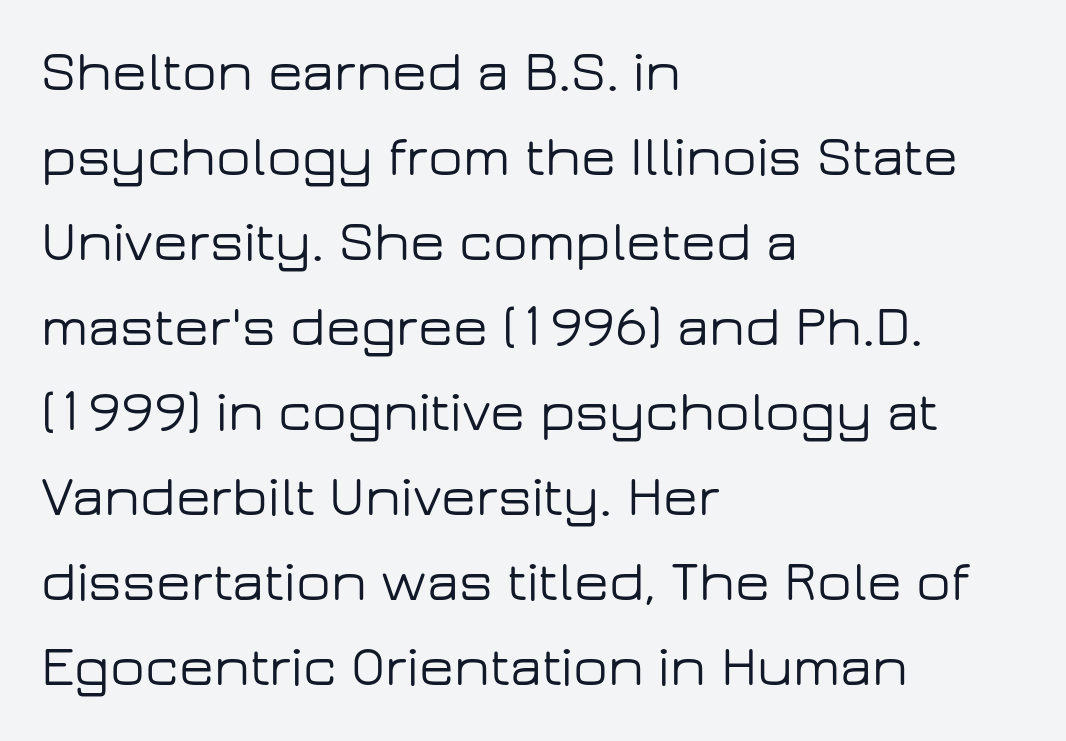
{"serif": "no", "italic": "no", "width": "wide", "stroke_contrast": "low", "x_height": "medium", "monospaced": "no", "underline": "no", "align": "left", "line_spacing": "normal", "line_spacing_ratio": 1.49, "letter_spacing": "normal", "letter_spacing_em": 0.0, "glyph_px": 57}
